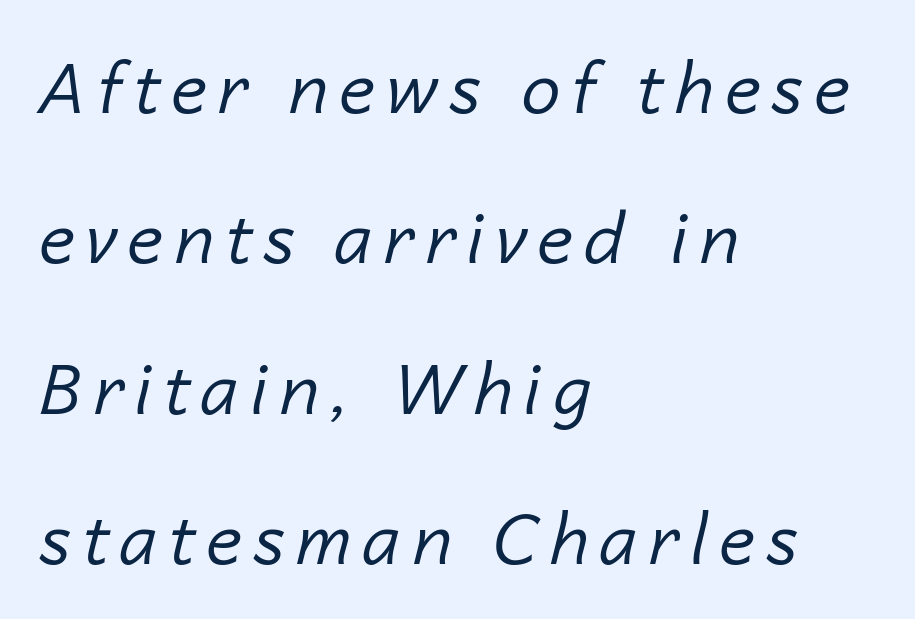
Q: Is the text bold? A: No.
Q: Is the text italic (slanted)? A: Yes, it leans right by about 14 degrees.
Q: Is the text underlined? A: No.
Q: How is the paragraph aligned? A: Left-aligned.
Q: Is the spacing between lines tight, normal or loose? A: Loose.
Q: Width (condensed, normal, or wide)? A: Normal.
Q: Stroke contrast? A: Low.
Q: x-height? A: Medium.
Q: Monospaced? A: No.
